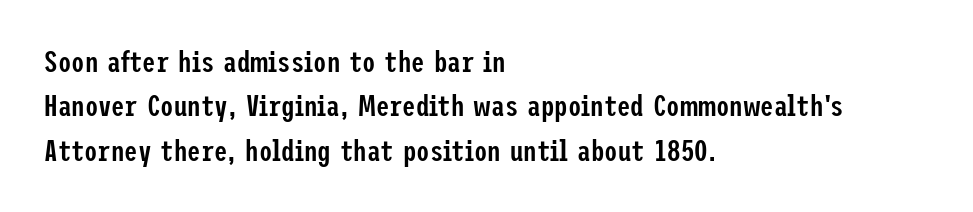
Leading: standard. The strip under each line holds only bare page. The lettering stays uniformly vertical, giving the passage a roman look. Left-aligned paragraph, ragged on the right. The rendering keeps characters at their native spacing.
